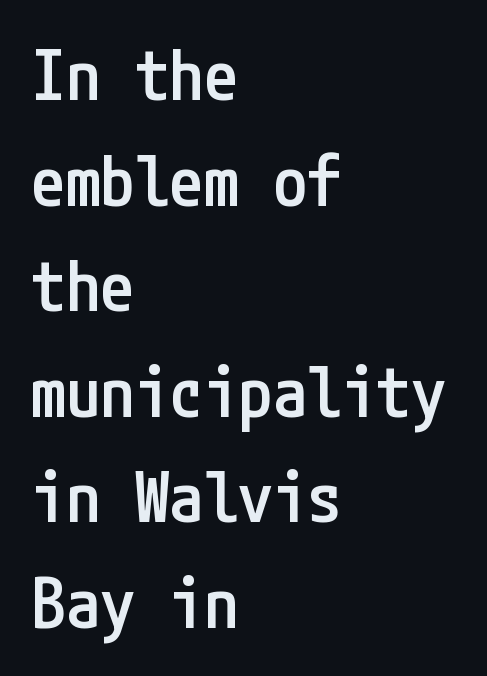
The image shows 69 px semibold, condensed sans-serif type, upright; set left-aligned, normal line spacing (1.53x), normal letter spacing, not underlined; low stroke contrast and a medium x-height.
